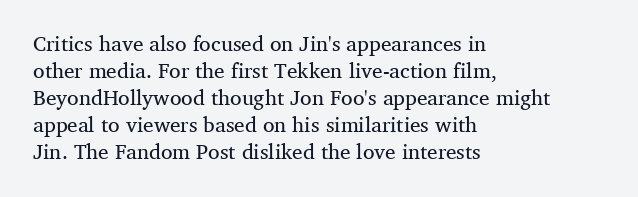
{"italic": "no", "bold": "no", "underline": "no", "align": "left", "line_spacing": "normal", "line_spacing_ratio": 1.28, "letter_spacing": "normal", "letter_spacing_em": 0.0, "glyph_px": 21}
